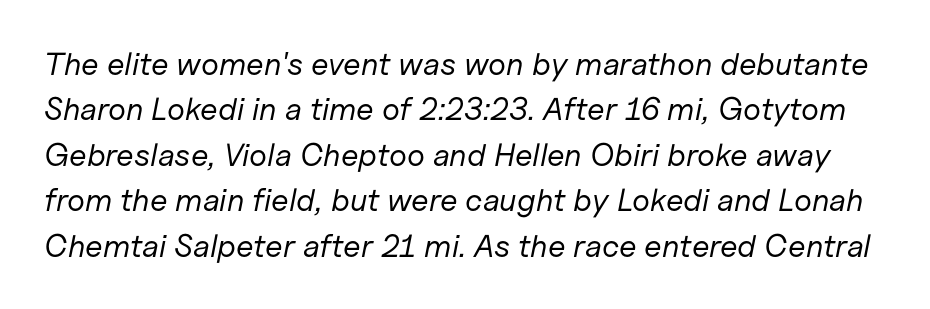
A normal amount of white space separates one row of letters from the next. Words appear dense and cohesive because spacing is normal. A clean baseline with only descenders dipping below it. An italicized treatment has been applied to the whole sample. Is this a heavy cut? Hardly; it is regular or lighter. Is this a fixed-width face? No — the glyphs have proportional, varying widths.
